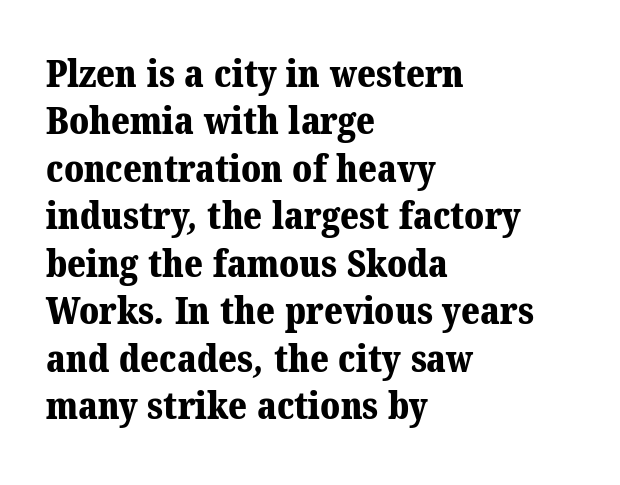
The image shows 38 px bold serif type; set left-aligned, normal line spacing (1.25x), normal letter spacing, not underlined; medium stroke contrast and a medium x-height.
